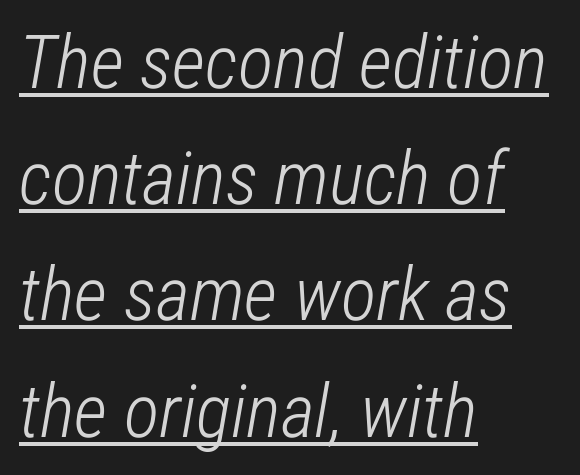
The face used here has a pronounced slope to its letters. The vertical gap from one line to the next is medium. The rendering uses natural spacing where letterforms have individual widths. The letterforms sit shoulder to shoulder at normal distance. These glyphs show unthickened strokes, regular width or finer. The string is rendered with underlining switched on.
